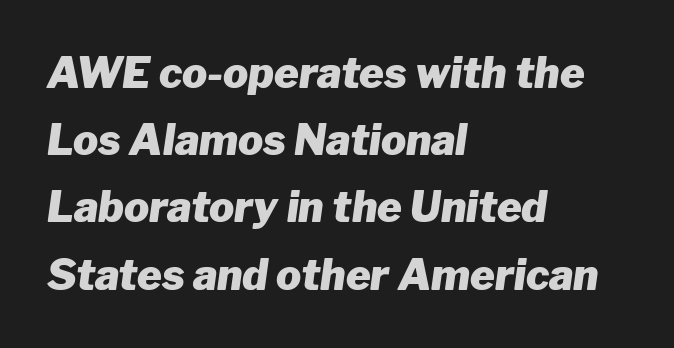
Only glyphs here, with clear space below each row. Does the copy run flush right? No — it runs flush left. Set as a true bold cut, around the 700 mark. Here the designer chose a conventional face with non-uniform glyph widths.
